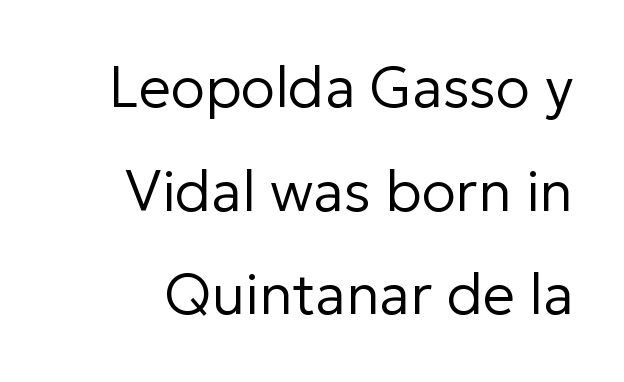
{"serif": "no", "italic": "no", "bold": "no", "weight": "regular", "width": "normal", "stroke_contrast": "low", "x_height": "medium", "monospaced": "no", "underline": "no", "line_spacing_ratio": 1.82, "letter_spacing": "normal", "letter_spacing_em": 0.0, "glyph_px": 57}
